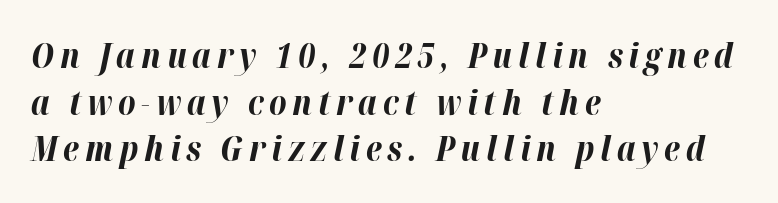
Q: Is the text bold? A: Yes.
Q: Is the text italic (slanted)? A: Yes, it leans right by about 12 degrees.
Q: Is the text underlined? A: No.
Q: How is the paragraph aligned? A: Left-aligned.
Q: Is the spacing between lines tight, normal or loose? A: Normal.
Q: Width (condensed, normal, or wide)? A: Normal.
Q: Stroke contrast? A: High.
Q: x-height? A: Medium.
Q: Monospaced? A: No.
